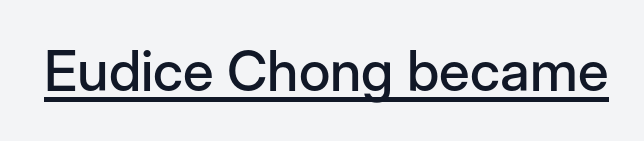
This is roman type, the default non-slanted kind. The passage shown has conventional tracking throughout. In terms of letterform style, serifs are entirely absent. You could not count columns in this text — the font is proportionally spaced. These characters rest on top of a visible drawn line.
